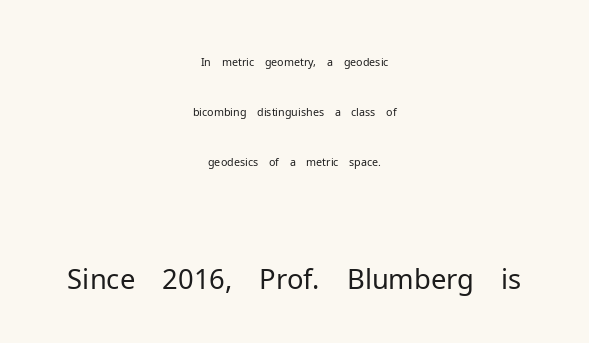
{"serif": "no", "italic": "no", "bold": "no", "weight": "light", "width": "normal", "stroke_contrast": "low", "x_height": "medium", "monospaced": "no", "underline": "no", "align": "center", "line_spacing": "loose", "line_spacing_ratio": 2.28, "letter_spacing": "normal", "letter_spacing_em": 0.0, "larger_block": "second", "size_ratio": 2.55, "glyph_px": 56}
